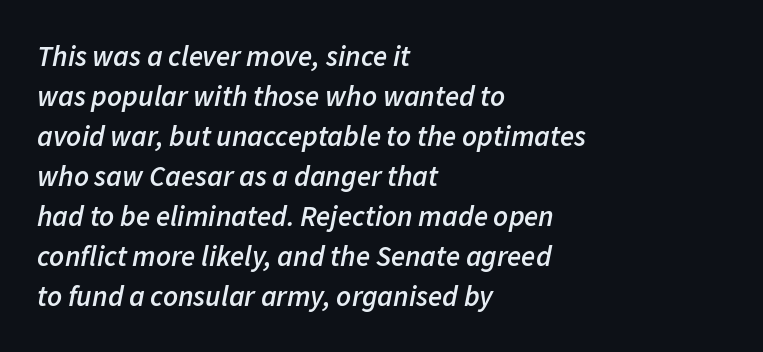
The image shows 29 px semibold type, italic (leaning right); set left-aligned, normal line spacing (1.38x), normal letter spacing, not underlined; low stroke contrast and a medium x-height.
